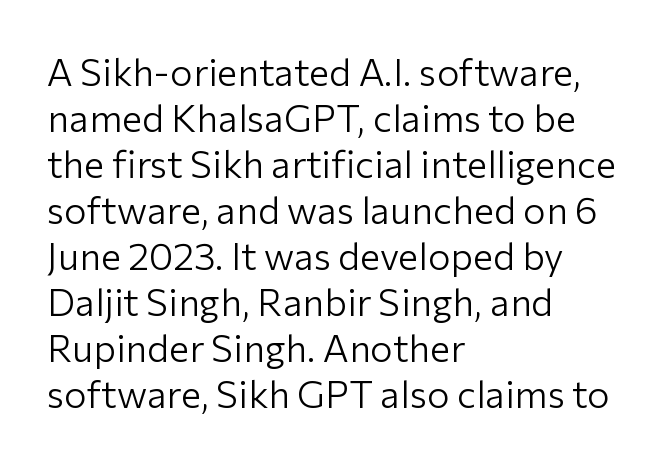
Spacing between characters is what you'd get straight out of the box. A typesetter would label this face a sans. Is this a fixed-width face? No — the glyphs have proportional, varying widths. Nothing heavy about these letters — not bold at all.
